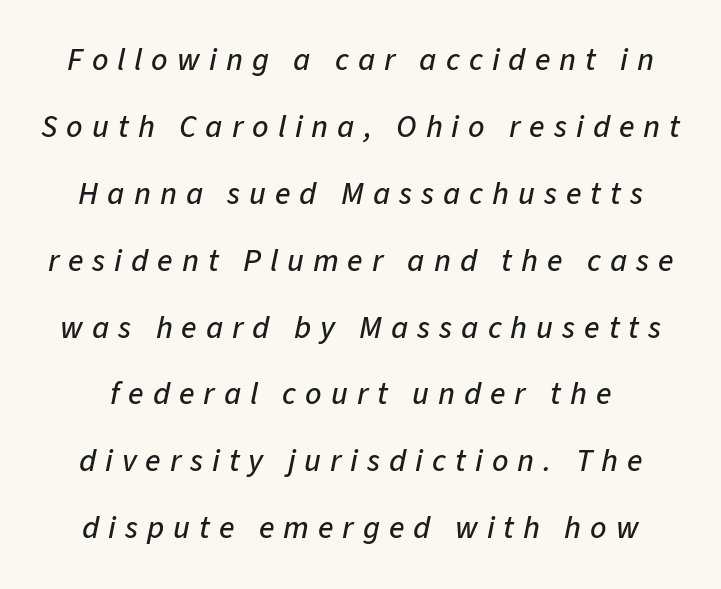
Honestly, the rows look like they've been pulled way apart. Spacing verdict: proportional, widths tailored to each character. An italicized treatment has been applied to the whole sample. Between one letter and the next there's a generous, obvious gap.
